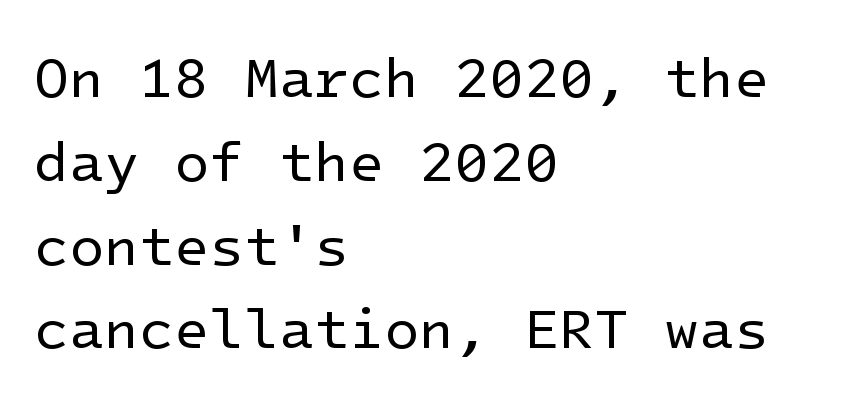
Q: Is the text bold? A: No.
Q: Is the text italic (slanted)? A: No, it is upright.
Q: Is the typeface a serif or a sans-serif typeface? A: Sans-serif.
Q: Is the text underlined? A: No.
Q: How is the paragraph aligned? A: Left-aligned.
Q: Is the spacing between letters normal or unusually wide? A: Normal.
Q: Is the spacing between lines tight, normal or loose? A: Normal.
Q: Width (condensed, normal, or wide)? A: Normal.
Q: Stroke contrast? A: Low.
Q: x-height? A: Medium.
